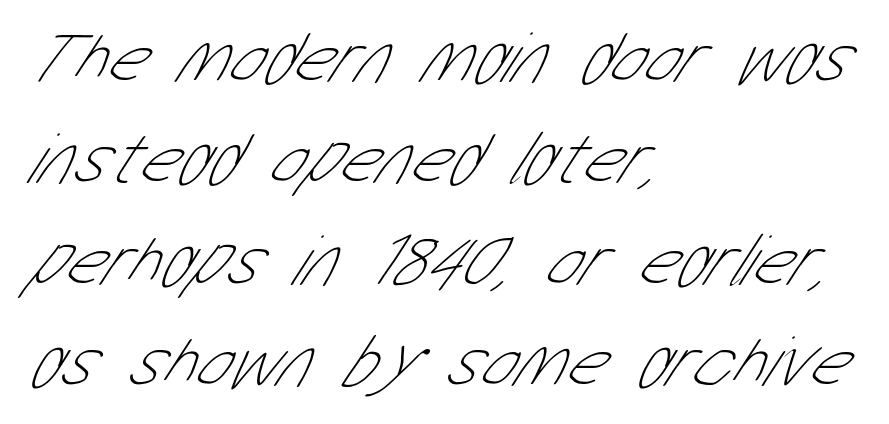
Q: Is the text bold? A: No.
Q: Is the typeface a serif or a sans-serif typeface? A: Sans-serif.
Q: Is the text underlined? A: No.
Q: How is the paragraph aligned? A: Left-aligned.
Q: Is the spacing between letters normal or unusually wide? A: Normal.
Q: Is the spacing between lines tight, normal or loose? A: Normal.
Q: Width (condensed, normal, or wide)? A: Condensed.
Q: Stroke contrast? A: Low.
Q: x-height? A: Medium.
Q: Monospaced? A: No.
